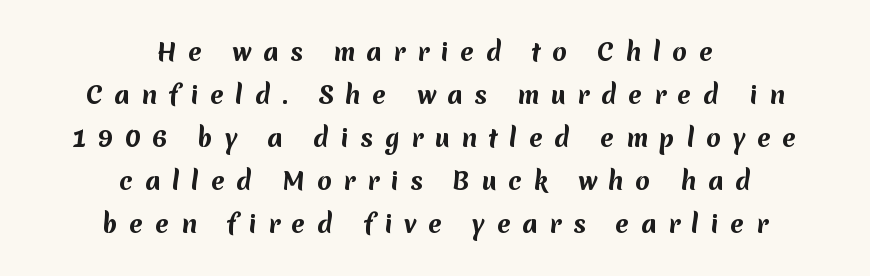
{"bold": "yes", "underline": "no", "align": "center", "line_spacing_ratio": 1.79, "letter_spacing": "wide", "letter_spacing_em": 0.48, "glyph_px": 24}
